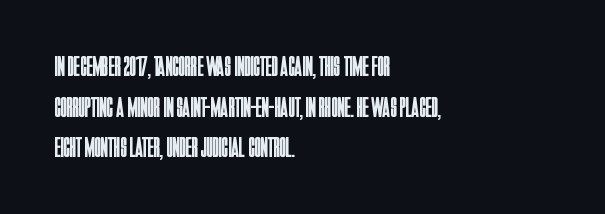
If you drew a ruler down the left edge, every line would touch it. Does the lettering tilt? It doesn't — this is upright. Letters rest on an invisible, unmarked baseline. Letter spacing: default.
